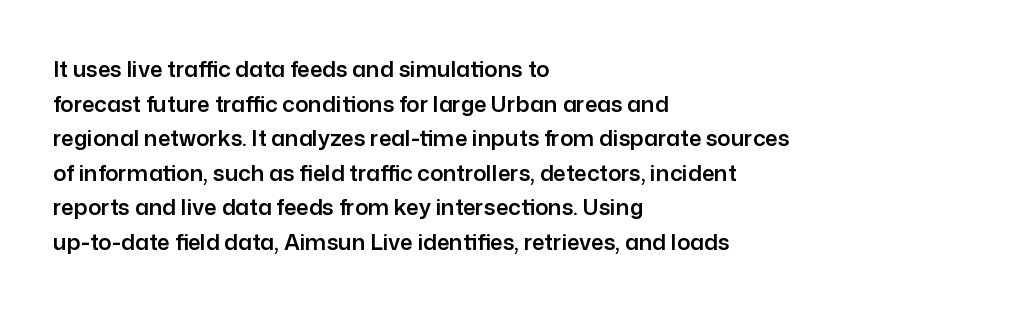
The image shows 22 px text type, upright; set left-aligned, normal line spacing (1.57x), normal letter spacing, not underlined.
